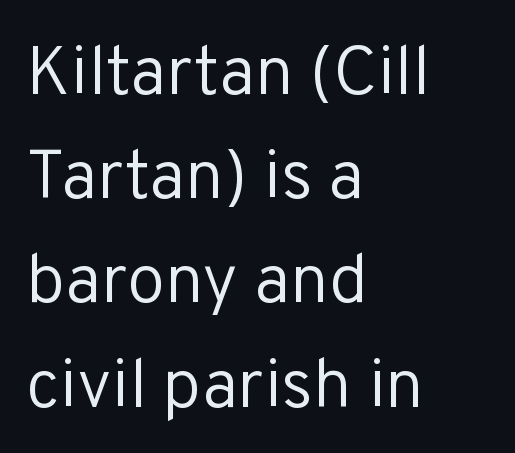
{"serif": "no", "italic": "no", "bold": "no", "weight": "regular", "width": "normal", "stroke_contrast": "low", "x_height": "medium", "monospaced": "no", "underline": "no", "align": "left", "line_spacing": "normal", "line_spacing_ratio": 1.51, "letter_spacing": "normal", "letter_spacing_em": 0.0, "glyph_px": 69}
